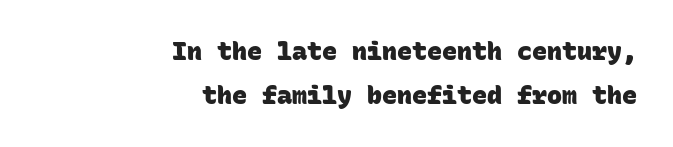
The image shows 25 px bold type; set right-aligned, line spacing 1.76x, normal letter spacing, not underlined.
